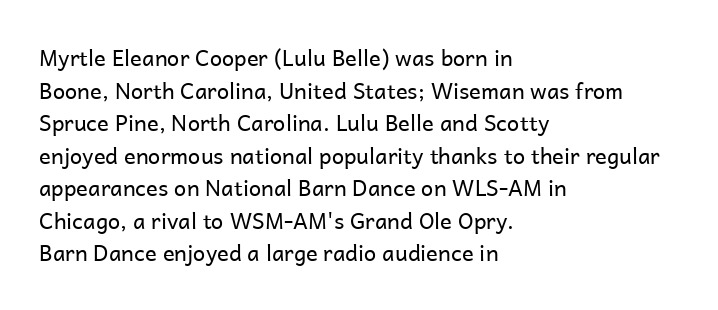
{"italic": "no", "bold": "no", "underline": "no", "align": "left", "line_spacing": "normal", "line_spacing_ratio": 1.48, "letter_spacing": "normal", "letter_spacing_em": 0.0, "glyph_px": 22}
